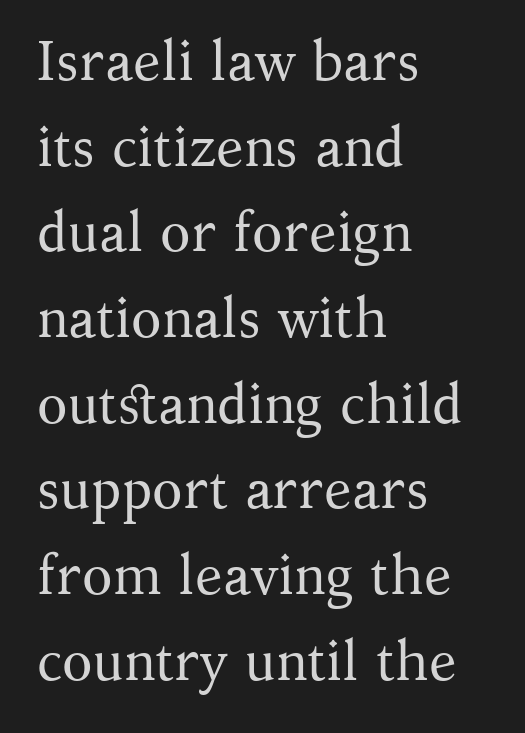
Stem width sits at or under what a default text font uses. Looks like regular typesetting: each glyph gets only the width it needs. Line beginnings align vertically; line endings do not. Notice how the stems are strictly vertical — no italics here.
